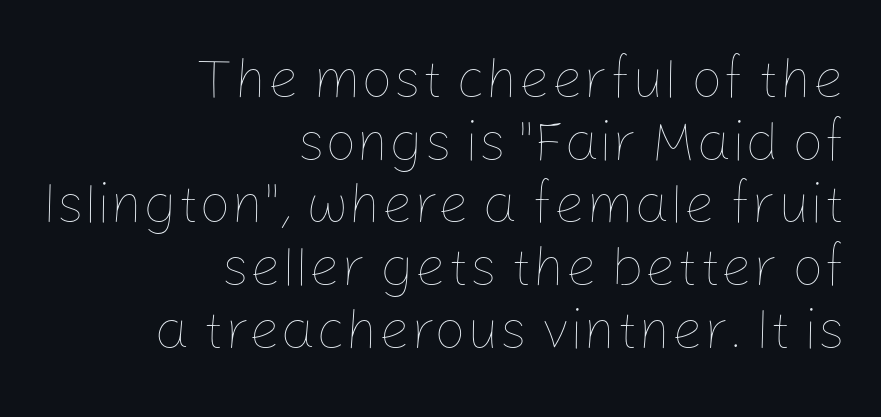
Q: Is the text bold? A: No.
Q: Is the text italic (slanted)? A: No, it is upright.
Q: Is the text underlined? A: No.
Q: How is the paragraph aligned? A: Right-aligned.
Q: Is the spacing between letters normal or unusually wide? A: Normal.
Q: Is the spacing between lines tight, normal or loose? A: Tight.
Q: Width (condensed, normal, or wide)? A: Normal.
Q: Stroke contrast? A: Low.
Q: x-height? A: Medium.
Q: Monospaced? A: No.
